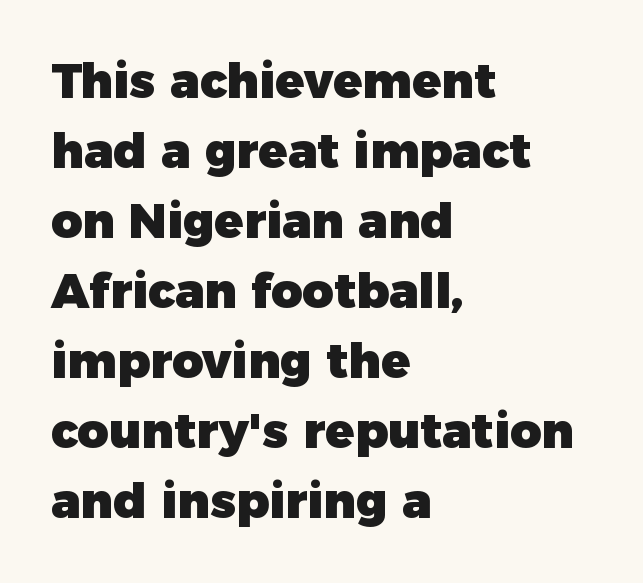
{"serif": "no", "italic": "no", "bold": "yes", "weight": "heavy", "width": "normal", "stroke_contrast": "low", "x_height": "medium", "monospaced": "no", "underline": "no", "align": "left", "line_spacing": "normal", "line_spacing_ratio": 1.46, "letter_spacing": "normal", "letter_spacing_em": 0.0, "glyph_px": 48}
